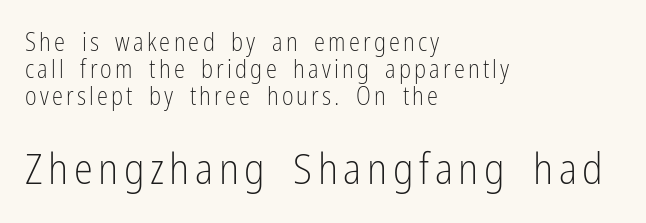
The image shows 43 px light, condensed sans-serif type, upright; set left-aligned, tight line spacing (1.08x), not underlined; the second (bottom) block is 1.72x larger; low stroke contrast and a medium x-height.
